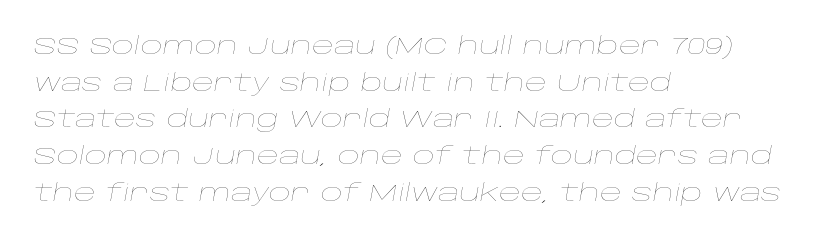
The image shows 24 px text type, italic (leaning right); set left-aligned, normal line spacing (1.53x), normal letter spacing, not underlined.
